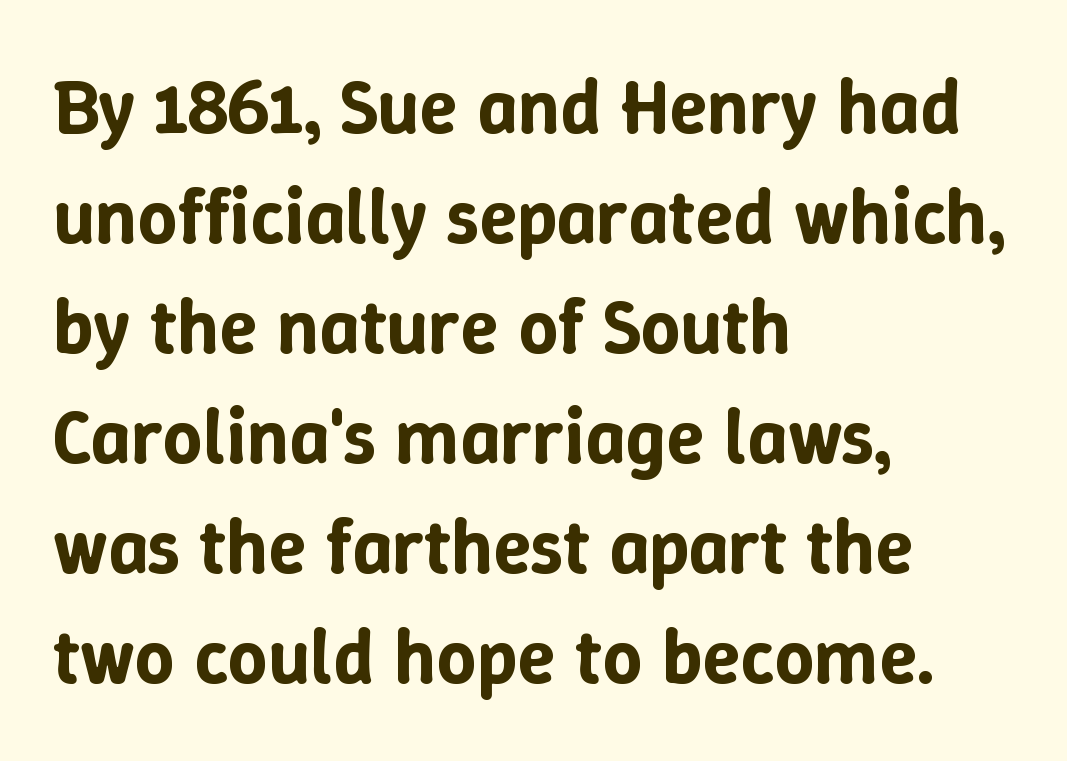
These lines sit exactly where default settings would place them. The passage shown is typed in a proportional face where columns would drift. Plain, unruled lines of type. Which margin do the lines hug? The left one — the right edge is uneven. Upright lettering throughout.
